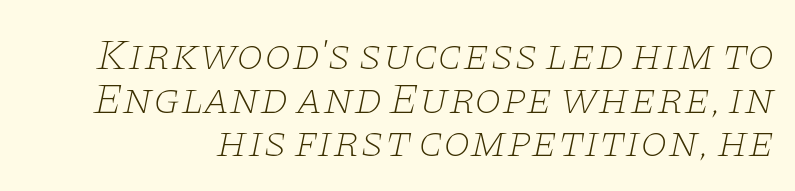
{"serif": "yes", "italic": "yes", "lean": "right", "slant_degrees": 11, "bold": "no", "weight": "thin", "width": "wide", "stroke_contrast": "low", "x_height": "large", "monospaced": "no", "underline": "no", "line_spacing": "tight", "line_spacing_ratio": 0.99, "letter_spacing": "normal", "letter_spacing_em": 0.0, "glyph_px": 44}
